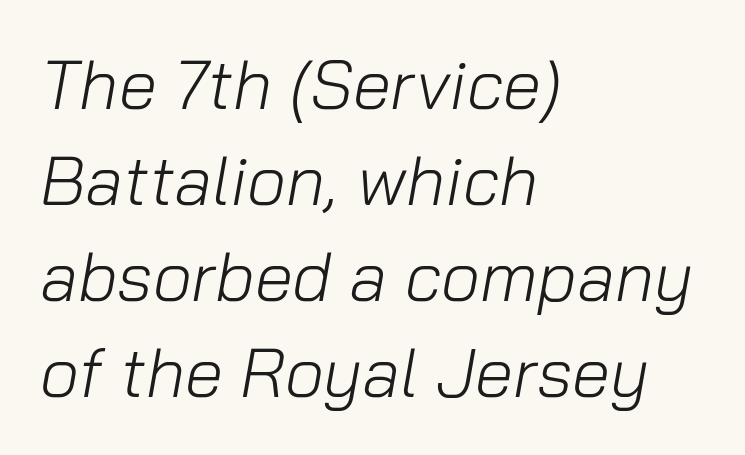
Q: Is the text bold? A: No.
Q: Is the text italic (slanted)? A: Yes, it leans right by about 10 degrees.
Q: Is the text underlined? A: No.
Q: How is the paragraph aligned? A: Left-aligned.
Q: Is the spacing between letters normal or unusually wide? A: Normal.
Q: Is the spacing between lines tight, normal or loose? A: Normal.
Q: Width (condensed, normal, or wide)? A: Normal.
Q: Stroke contrast? A: Low.
Q: x-height? A: Medium.
Q: Monospaced? A: No.
